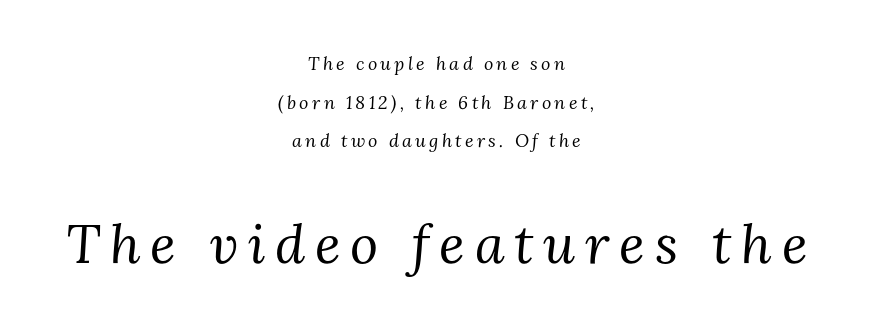
{"serif": "yes", "italic": "yes", "lean": "right", "slant_degrees": 3, "bold": "no", "weight": "regular", "width": "normal", "stroke_contrast": "medium", "x_height": "medium", "monospaced": "no", "underline": "no", "align": "center", "line_spacing": "loose", "line_spacing_ratio": 2.15, "larger_block": "second", "size_ratio": 3.0, "glyph_px": 54}
